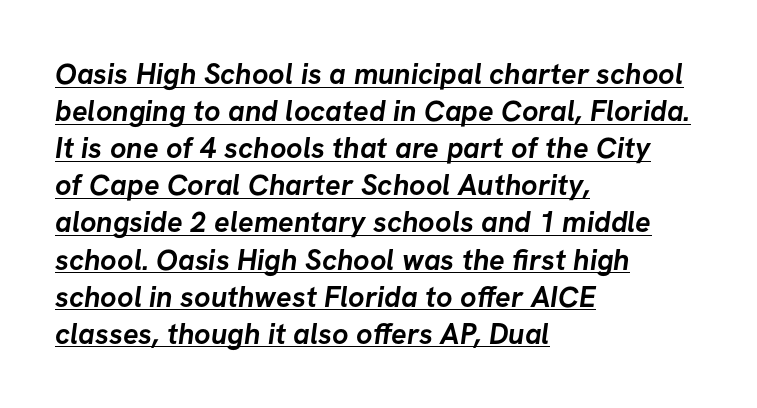
A typesetter would call this proportional, since set widths differ per character. The lines are quadded left. The rendering keeps characters at their native spacing. The passage shown is typeset with a sans-serif family. Does a line run under the words? Yes, clearly. Weight: bold.
